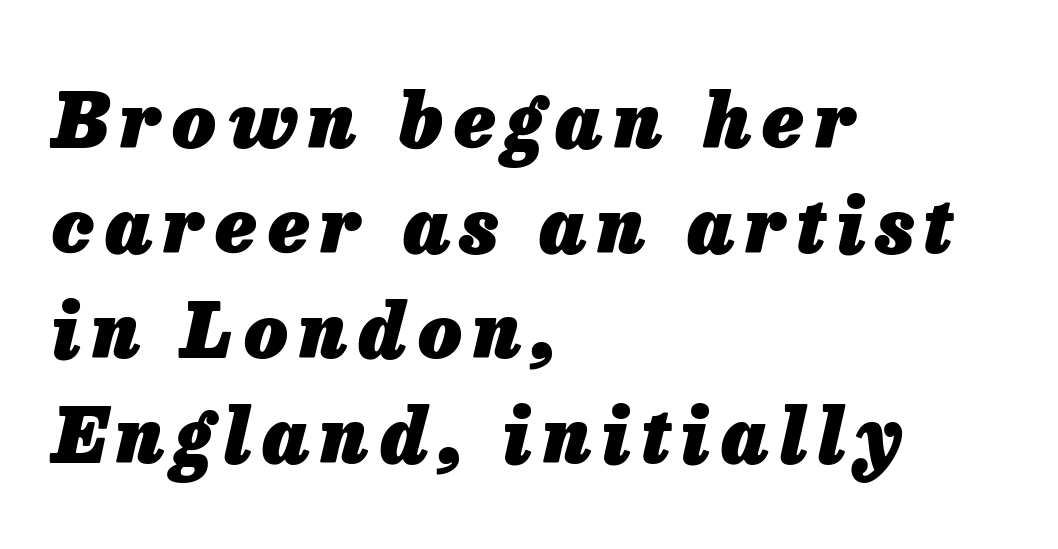
The line-height multiplier appears to be the usual default. Glance below the letters and you will spot only blank space. Leftover space on each line is placed entirely after the last word. Looking at the ascenders, they clearly lean.
